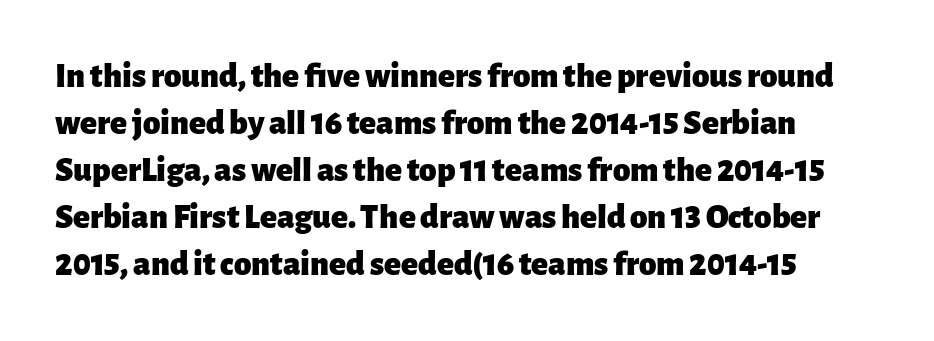
{"serif": "no", "italic": "no", "bold": "yes", "weight": "heavy", "width": "normal", "stroke_contrast": "low", "x_height": "medium", "monospaced": "no", "underline": "no", "align": "left", "line_spacing": "normal", "line_spacing_ratio": 1.34, "letter_spacing": "normal", "letter_spacing_em": 0.0, "glyph_px": 35}
